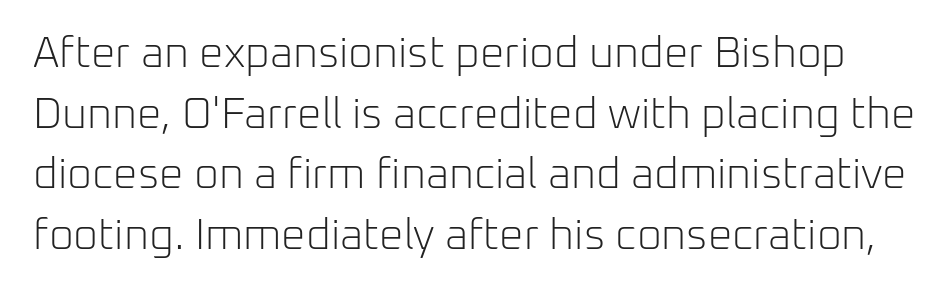
The rendering shows plain stroke endings on the letterforms — a sans-serif design. The rendering uses natural spacing where letterforms have individual widths. Italic: no, the glyphs are upright roman. The specimen omits any rule beneath the text block's lines. In terms of leading, this rendering sits right in the middle.
